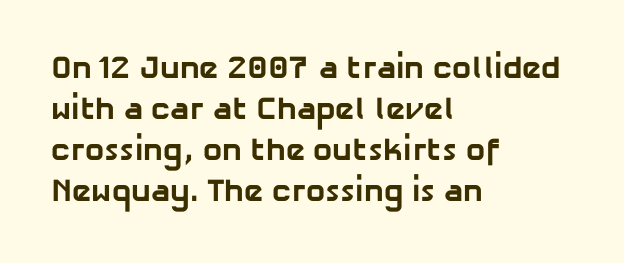
The image shows 32 px bold sans-serif type; set left-aligned, normal line spacing (1.28x), normal letter spacing, not underlined; low stroke contrast and a medium x-height.
